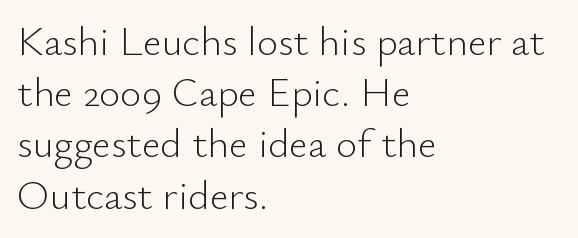
Q: Is the text bold? A: No.
Q: Is the text italic (slanted)? A: No, it is upright.
Q: Is the typeface a serif or a sans-serif typeface? A: Sans-serif.
Q: Is the text underlined? A: No.
Q: How is the paragraph aligned? A: Left-aligned.
Q: Is the spacing between letters normal or unusually wide? A: Normal.
Q: Is the spacing between lines tight, normal or loose? A: Normal.
Q: Width (condensed, normal, or wide)? A: Normal.
Q: Stroke contrast? A: Low.
Q: x-height? A: Small.
Q: Monospaced? A: No.
